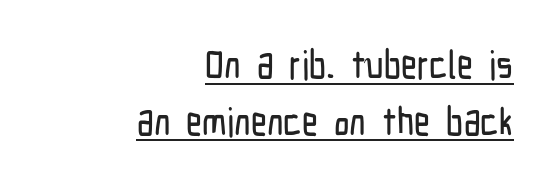
The image shows 39 px condensed sans-serif type, upright; set right-aligned, normal line spacing (1.45x), normal letter spacing, underlined; low stroke contrast and a medium x-height.
